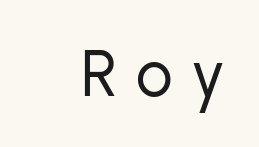
Q: Is the text bold? A: No.
Q: Is the text italic (slanted)? A: No, it is upright.
Q: Is the typeface a serif or a sans-serif typeface? A: Sans-serif.
Q: Is the text underlined? A: No.
Q: Is the spacing between letters normal or unusually wide? A: Unusually wide.
Q: Width (condensed, normal, or wide)? A: Normal.
Q: Stroke contrast? A: Low.
Q: x-height? A: Medium.
Q: Monospaced? A: No.
